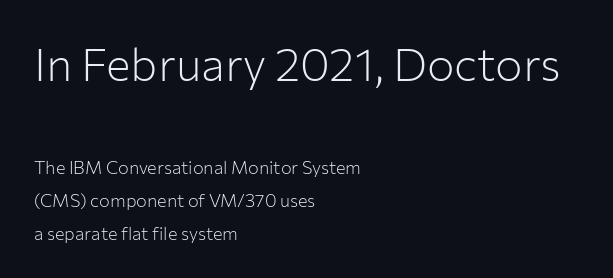
Looks like regular typesetting: each glyph gets only the width it needs. The font sits on the lighter half of the weight spectrum, regular included. Compare the two chunks: the upper has the greater cap height. Nobody touched the tracking dial on this one.
